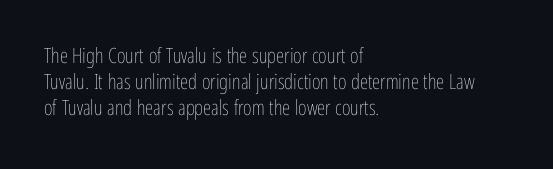
The image shows 21 px text type, upright; set left-aligned, normal line spacing (1.25x), normal letter spacing, not underlined.
